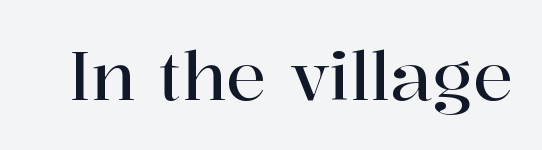
{"serif": "yes", "italic": "no", "width": "normal", "stroke_contrast": "high", "x_height": "medium", "monospaced": "no", "underline": "no", "letter_spacing": "normal", "letter_spacing_em": 0.0, "glyph_px": 67}
